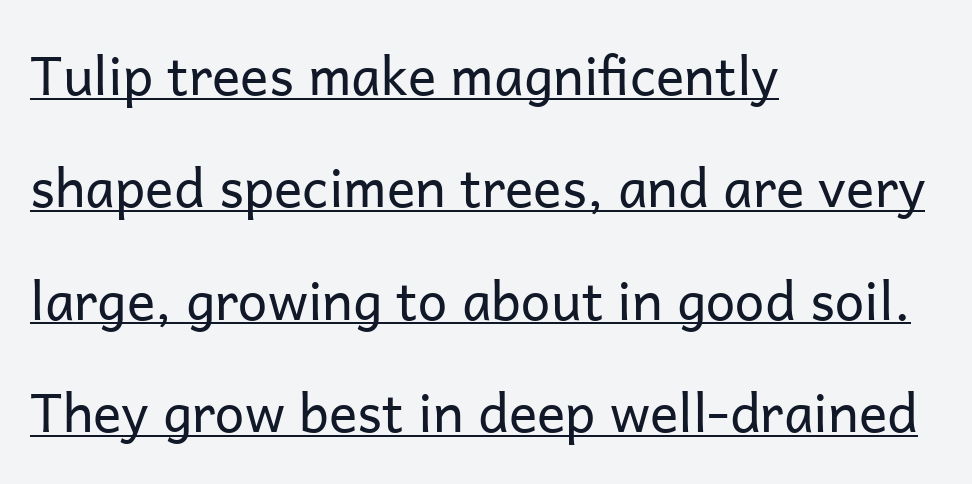
I'd call this a sans setting — the letters go barefoot. The letters stand straight up with perfectly vertical stems. The leading is generous, giving the passage an open texture. Leftover space on each line is placed entirely after the last word. Note the varied advance widths — an 'i' is clearly narrower than an 'm'. Ink coverage per letter is moderate at most.
